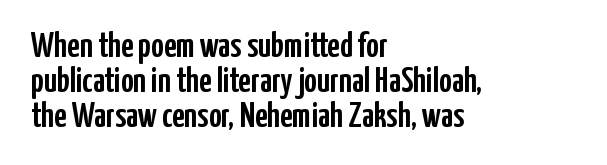
The image shows 35 px condensed sans-serif type, upright; set left-aligned, tight line spacing (1.0x), normal letter spacing, not underlined; low stroke contrast and a medium x-height.
